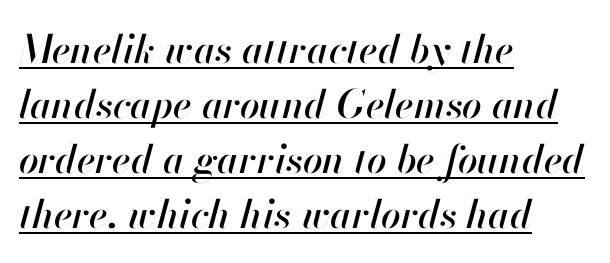
{"italic": "yes", "lean": "right", "slant_degrees": 13, "width": "normal", "stroke_contrast": "high", "x_height": "small", "monospaced": "no", "underline": "yes", "align": "left", "line_spacing": "normal", "line_spacing_ratio": 1.41, "letter_spacing": "normal", "letter_spacing_em": 0.0, "glyph_px": 39}
